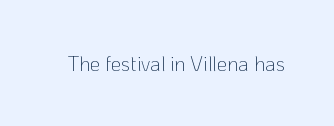
{"italic": "no", "bold": "no", "underline": "no", "letter_spacing": "normal", "letter_spacing_em": 0.0, "glyph_px": 21}
